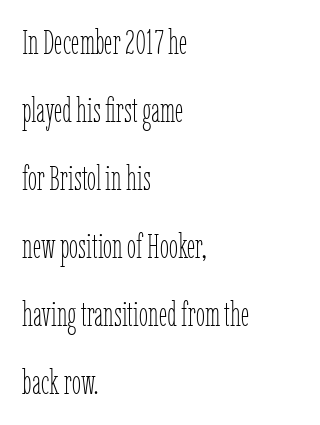
Q: Is the text bold? A: No.
Q: Is the text italic (slanted)? A: No, it is upright.
Q: Is the text underlined? A: No.
Q: How is the paragraph aligned? A: Left-aligned.
Q: Is the spacing between letters normal or unusually wide? A: Normal.
Q: Is the spacing between lines tight, normal or loose? A: Loose.
Q: Width (condensed, normal, or wide)? A: Condensed.
Q: Stroke contrast? A: Low.
Q: x-height? A: Medium.
Q: Monospaced? A: No.
